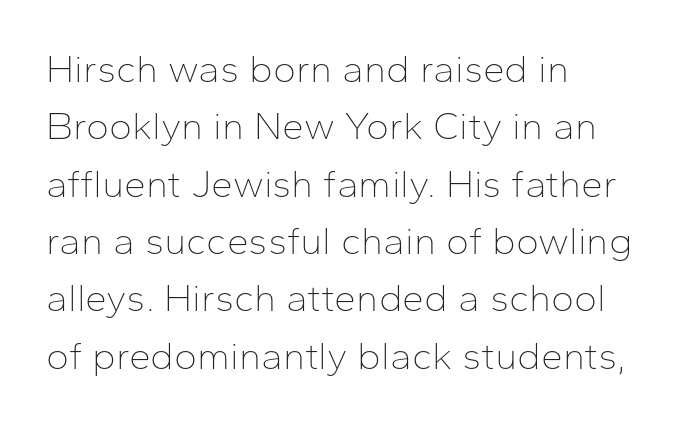
{"serif": "no", "italic": "no", "bold": "no", "weight": "thin", "width": "normal", "stroke_contrast": "low", "x_height": "medium", "monospaced": "no", "underline": "no", "align": "left", "line_spacing": "normal", "line_spacing_ratio": 1.47, "letter_spacing": "normal", "letter_spacing_em": 0.0, "glyph_px": 39}
